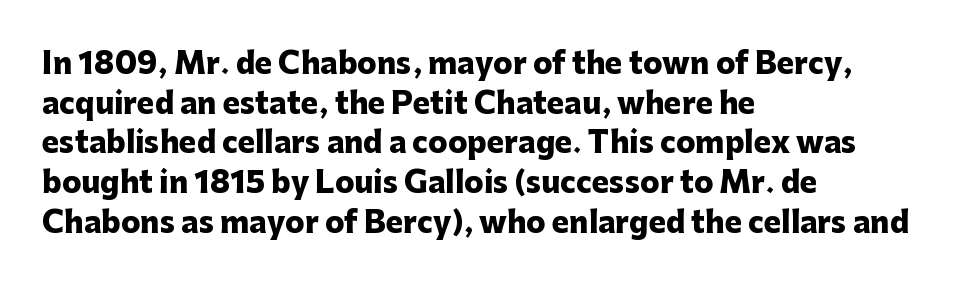
Q: Is the text bold? A: Yes.
Q: Is the text italic (slanted)? A: No, it is upright.
Q: Is the typeface a serif or a sans-serif typeface? A: Sans-serif.
Q: Is the text underlined? A: No.
Q: How is the paragraph aligned? A: Left-aligned.
Q: Is the spacing between letters normal or unusually wide? A: Normal.
Q: Is the spacing between lines tight, normal or loose? A: Normal.
Q: Width (condensed, normal, or wide)? A: Normal.
Q: Stroke contrast? A: Low.
Q: x-height? A: Medium.
Q: Monospaced? A: No.
